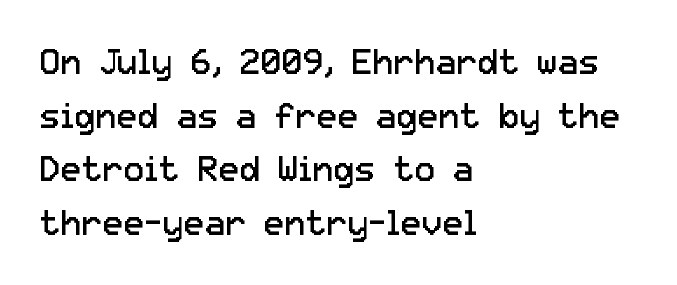
The image shows 35 px regular-weight sans-serif type, upright; set left-aligned, normal line spacing (1.53x), normal letter spacing, not underlined; low stroke contrast and a medium x-height.
